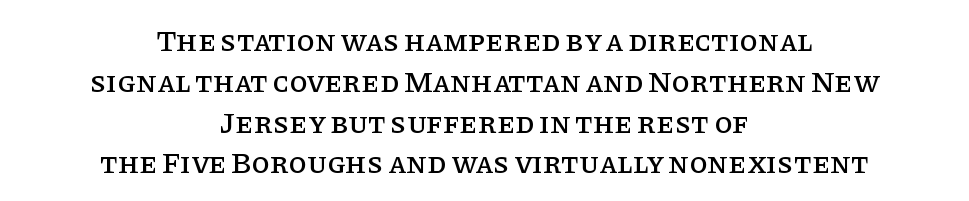
Default kerning and tracking; the words read as compact shapes. Evenly set lines give the paragraph a standard silhouette. The glyphs are unaccompanied by any horizontal stroke below them. Typeset on center — no edge is straight. Proportional: the letters do not fall into vertical columns. The typeface chosen for these lines features serifs.
